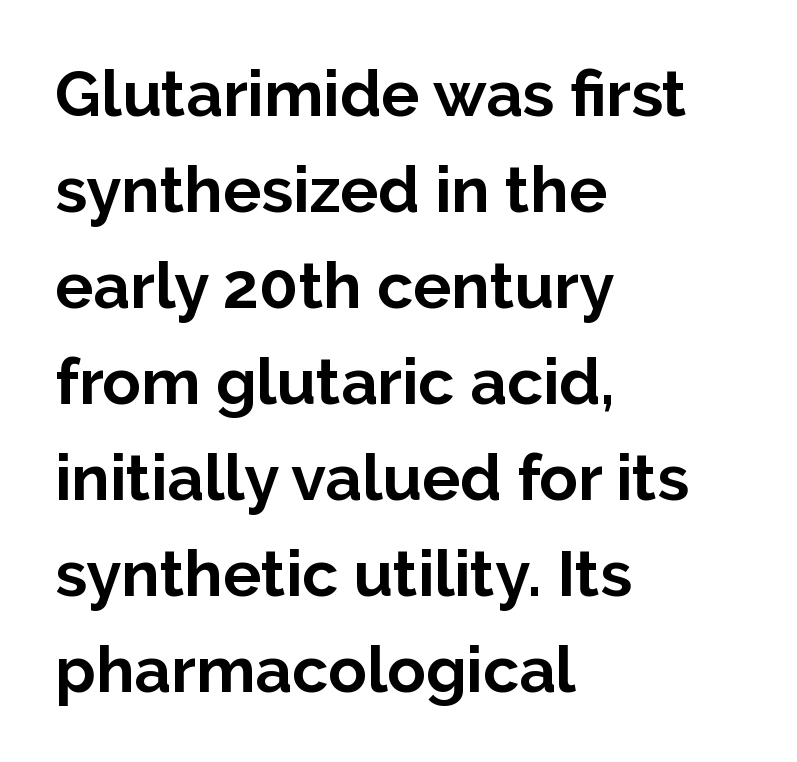
The image shows 64 px bold sans-serif type, upright; set left-aligned, normal line spacing (1.5x), normal letter spacing, not underlined; low stroke contrast and a medium x-height.
